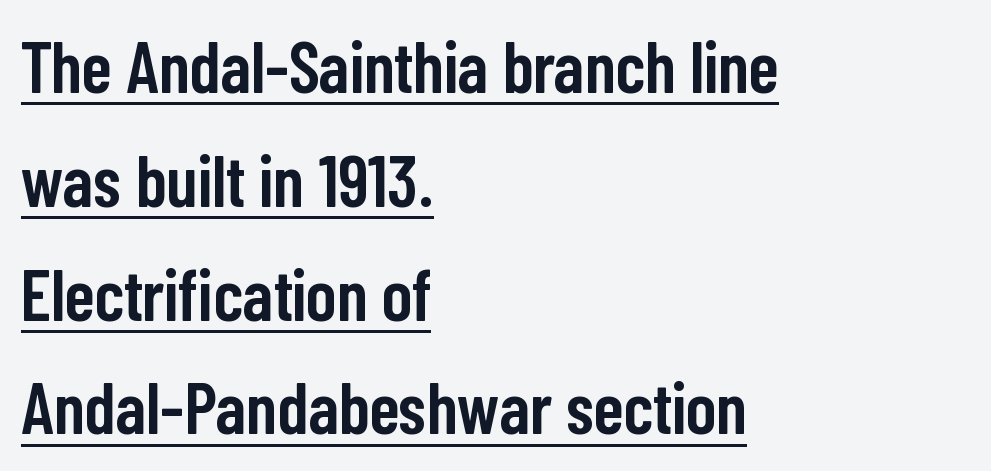
The image shows 72 px semibold, condensed sans-serif type, upright; set left-aligned, normal line spacing (1.58x), normal letter spacing, underlined; low stroke contrast and a medium x-height.
